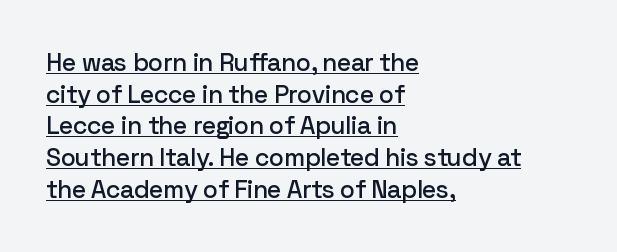
{"italic": "no", "underline": "yes", "align": "left", "line_spacing": "normal", "line_spacing_ratio": 1.27, "letter_spacing": "normal", "letter_spacing_em": 0.0, "glyph_px": 25}
